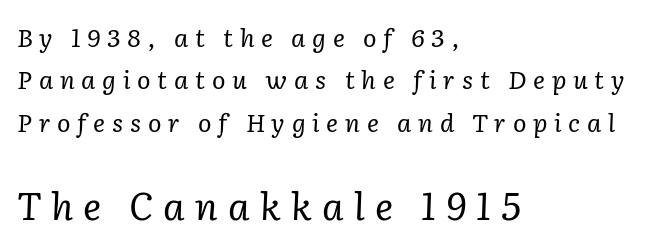
The designer gave the closing block more size than the opening block. Compared with ordinary roman type, these characters are visibly tilted. You could not count columns in this text — the font is proportionally spaced. Caption: face not bold, strokes unweighted. Alignment: flush left.
